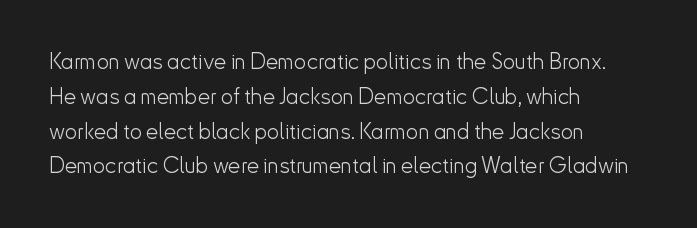
{"italic": "no", "bold": "no", "underline": "no", "align": "left", "line_spacing": "normal", "line_spacing_ratio": 1.58, "letter_spacing": "normal", "letter_spacing_em": 0.0, "glyph_px": 22}
